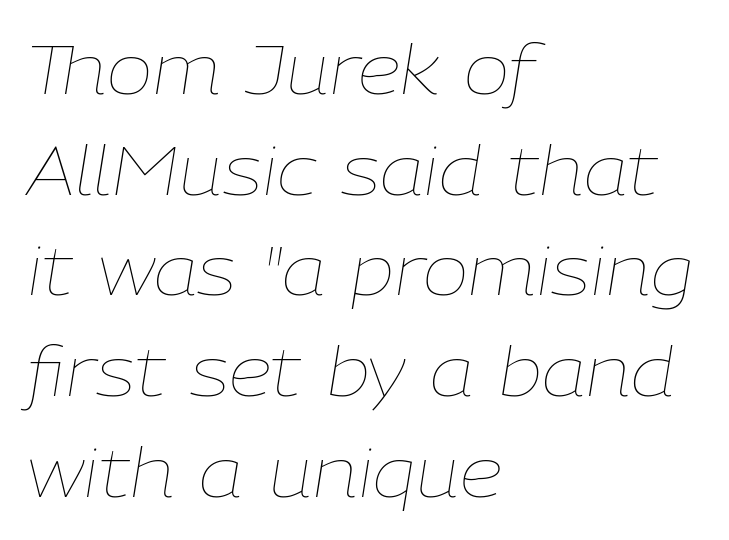
Q: Is the text bold? A: No.
Q: Is the text italic (slanted)? A: Yes, it leans right by about 9 degrees.
Q: Is the text underlined? A: No.
Q: How is the paragraph aligned? A: Left-aligned.
Q: Is the spacing between letters normal or unusually wide? A: Normal.
Q: Is the spacing between lines tight, normal or loose? A: Normal.
Q: Width (condensed, normal, or wide)? A: Normal.
Q: Stroke contrast? A: Low.
Q: x-height? A: Medium.
Q: Monospaced? A: No.
